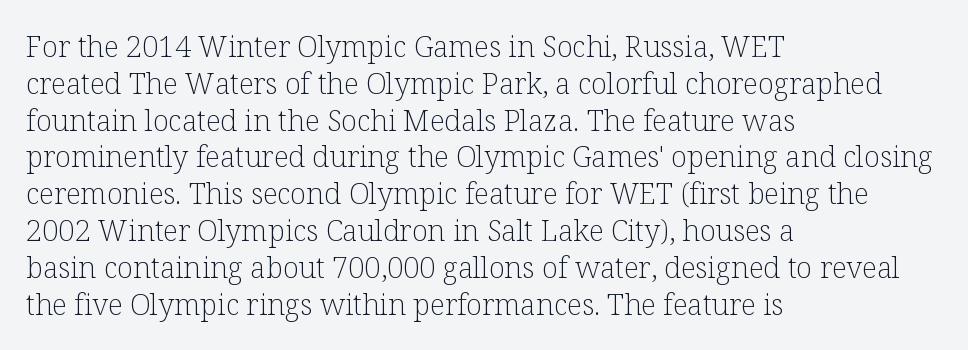
Unlike a clean sans, this face finishes its strokes with serifs. If you drew a line through each stem, it would be perfectly vertical. A typesetter would call this proportional, since set widths differ per character. Students, note that the glyphs here touch the page at normal intervals. Underline: absent.
